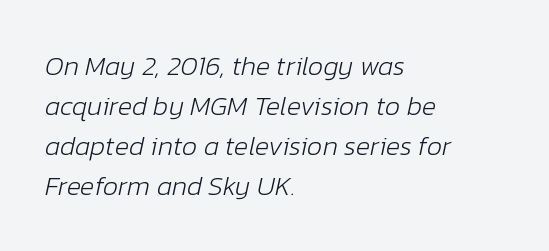
{"italic": "yes", "lean": "right", "slant_degrees": 12, "bold": "no", "underline": "no", "align": "left", "line_spacing": "normal", "line_spacing_ratio": 1.48, "letter_spacing": "normal", "letter_spacing_em": 0.0, "glyph_px": 27}
